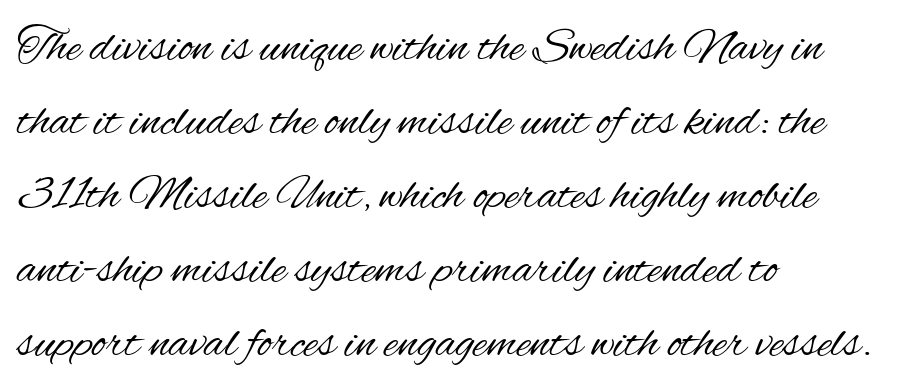
Q: Is the text bold? A: No.
Q: Is the text italic (slanted)? A: Yes.
Q: Is the typeface a serif or a sans-serif typeface? A: Sans-serif.
Q: Is the text underlined? A: No.
Q: How is the paragraph aligned? A: Left-aligned.
Q: Is the spacing between letters normal or unusually wide? A: Normal.
Q: Is the spacing between lines tight, normal or loose? A: Normal.
Q: Width (condensed, normal, or wide)? A: Condensed.
Q: Stroke contrast? A: Medium.
Q: x-height? A: Small.
Q: Monospaced? A: No.
